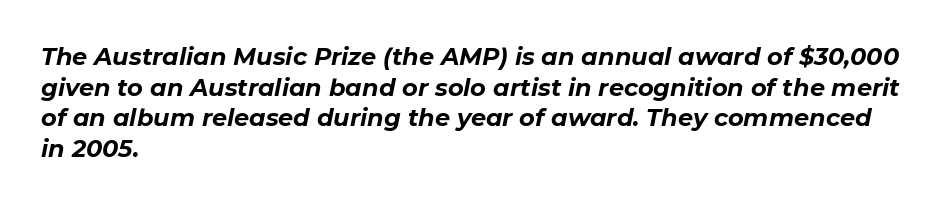
Q: Is the text bold? A: Yes.
Q: Is the text italic (slanted)? A: Yes, it leans right by about 11 degrees.
Q: Is the text underlined? A: No.
Q: How is the paragraph aligned? A: Left-aligned.
Q: Is the spacing between letters normal or unusually wide? A: Normal.
Q: Is the spacing between lines tight, normal or loose? A: Normal.
